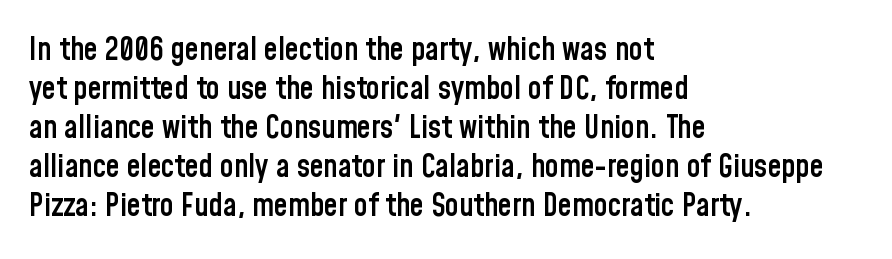
Q: Is the text bold? A: Semi-bold.
Q: Is the text italic (slanted)? A: No, it is upright.
Q: Is the typeface a serif or a sans-serif typeface? A: Sans-serif.
Q: Is the text underlined? A: No.
Q: How is the paragraph aligned? A: Left-aligned.
Q: Is the spacing between letters normal or unusually wide? A: Normal.
Q: Is the spacing between lines tight, normal or loose? A: Normal.
Q: Width (condensed, normal, or wide)? A: Condensed.
Q: Stroke contrast? A: Low.
Q: x-height? A: Medium.
Q: Monospaced? A: No.
